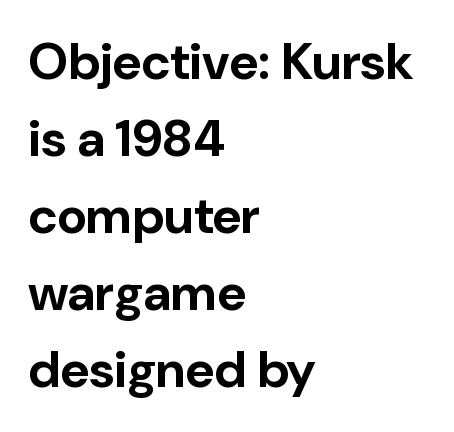
{"serif": "no", "italic": "no", "bold": "yes", "weight": "bold", "width": "normal", "stroke_contrast": "low", "x_height": "medium", "monospaced": "no", "underline": "no", "align": "left", "line_spacing": "normal", "line_spacing_ratio": 1.51, "letter_spacing": "normal", "letter_spacing_em": 0.0, "glyph_px": 51}
